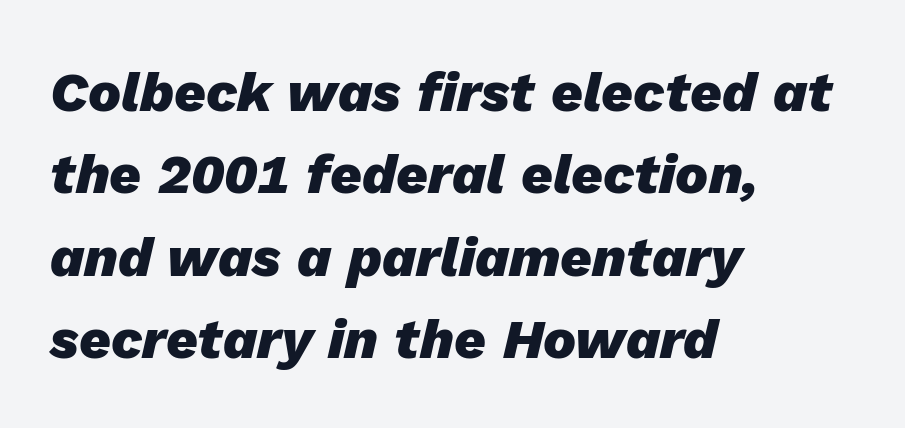
{"italic": "yes", "lean": "right", "slant_degrees": 13, "bold": "yes", "weight": "heavy", "width": "normal", "stroke_contrast": "low", "x_height": "medium", "monospaced": "no", "underline": "no", "align": "left", "line_spacing": "normal", "line_spacing_ratio": 1.5, "letter_spacing": "normal", "letter_spacing_em": 0.0, "glyph_px": 55}
